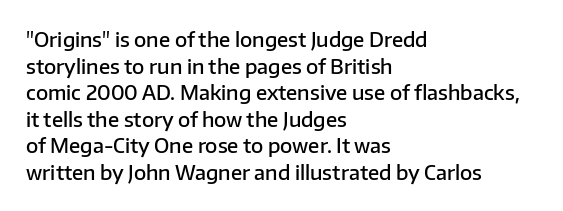
{"italic": "no", "bold": "semi", "underline": "no", "align": "left", "line_spacing": "normal", "line_spacing_ratio": 1.33, "letter_spacing": "normal", "letter_spacing_em": 0.0, "glyph_px": 20}
